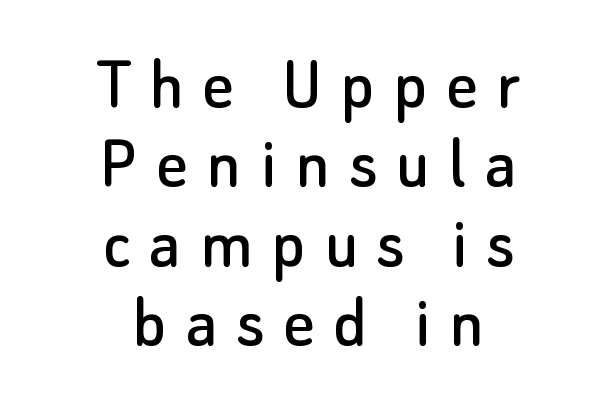
The image shows 77 px sans-serif type, upright; set centered, tight line spacing (1.03x), unusually wide letter spacing (+0.24 em), not underlined; low stroke contrast and a small x-height.
